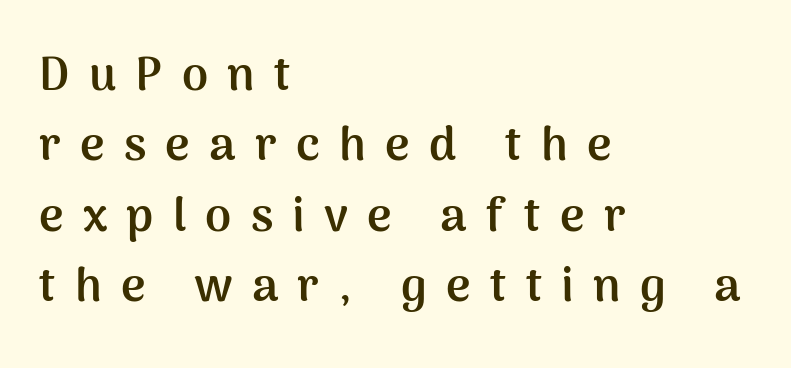
Q: Is the text bold? A: Yes.
Q: Is the text italic (slanted)? A: No, it is upright.
Q: Is the typeface a serif or a sans-serif typeface? A: Sans-serif.
Q: Is the text underlined? A: No.
Q: How is the paragraph aligned? A: Left-aligned.
Q: Is the spacing between letters normal or unusually wide? A: Unusually wide.
Q: Is the spacing between lines tight, normal or loose? A: Normal.
Q: Width (condensed, normal, or wide)? A: Normal.
Q: Stroke contrast? A: Medium.
Q: x-height? A: Medium.
Q: Monospaced? A: No.
